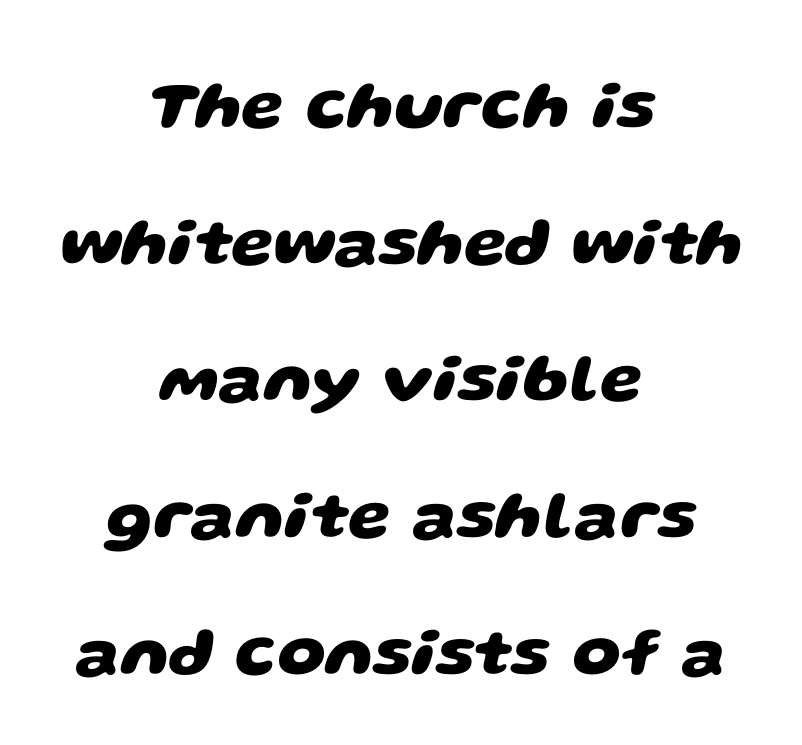
{"serif": "no", "bold": "yes", "weight": "heavy", "width": "wide", "stroke_contrast": "low", "x_height": "large", "monospaced": "no", "underline": "no", "align": "center", "line_spacing": "loose", "line_spacing_ratio": 2.01, "letter_spacing": "normal", "letter_spacing_em": 0.0, "glyph_px": 68}
